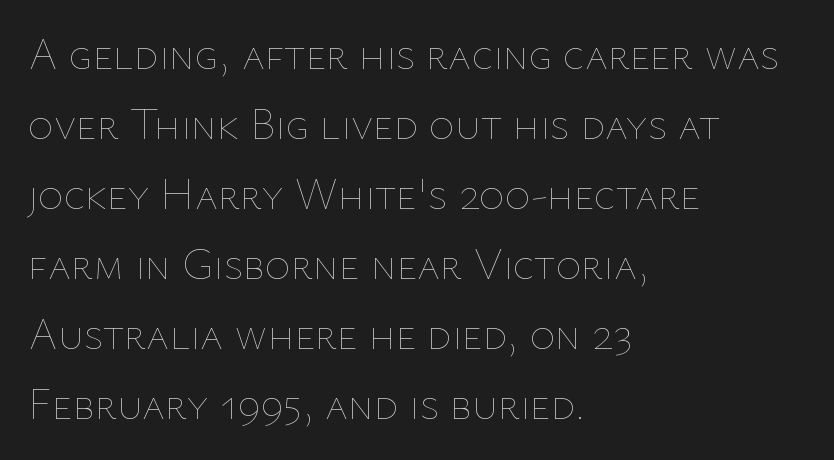
Compared with a typical body face, this is equally light or lighter still. Tall strokes in this sample are plumb rather than angled. Line beginnings align vertically; line endings do not. Character widths vary here, with narrow letters taking less room than wide ones.
